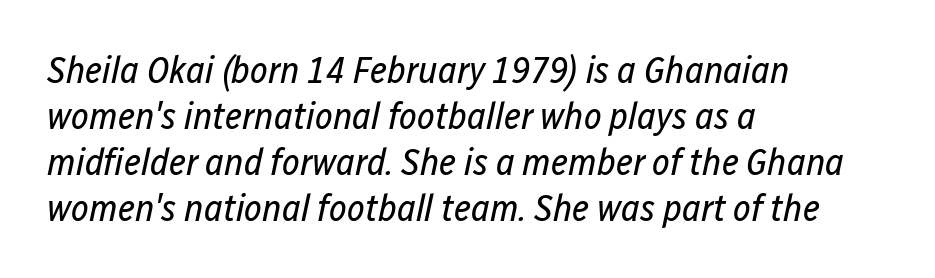
The image shows 38 px regular-weight, condensed type, italic (leaning right); set left-aligned, line spacing 1.21x, normal letter spacing, not underlined; low stroke contrast and a medium x-height.
